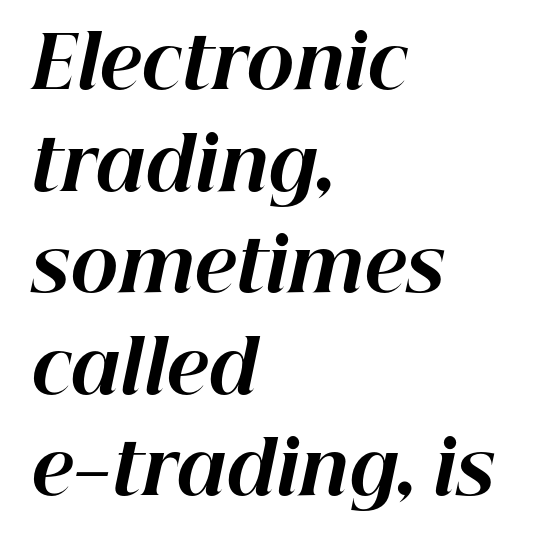
{"italic": "yes", "lean": "right", "slant_degrees": 12, "bold": "yes", "weight": "bold", "width": "normal", "stroke_contrast": "high", "x_height": "medium", "monospaced": "no", "underline": "no", "align": "left", "line_spacing": "normal", "line_spacing_ratio": 1.41, "letter_spacing": "normal", "letter_spacing_em": 0.0, "glyph_px": 72}
